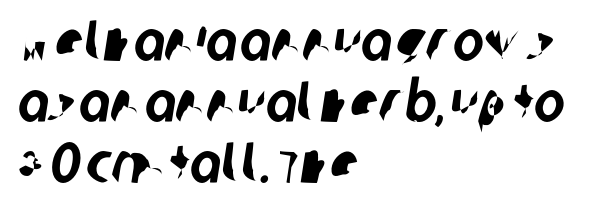
Spacing between characters is what you'd get straight out of the box. A bare baseline throughout the passage. The lines are packed closely together with very little leading. Compared with a centered layout, this one pins lines to the left instead. The rendering uses natural spacing where letterforms have individual widths.
